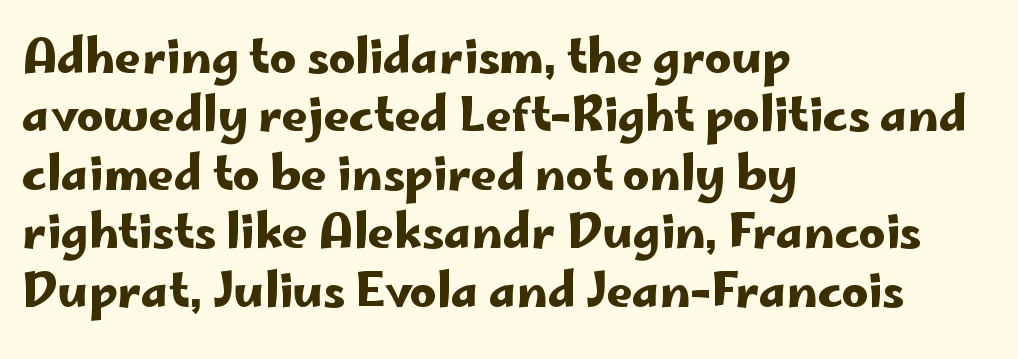
The image shows 46 px wide sans-serif type, upright; set left-aligned, normal line spacing (1.27x), normal letter spacing, not underlined; low stroke contrast and a small x-height.
